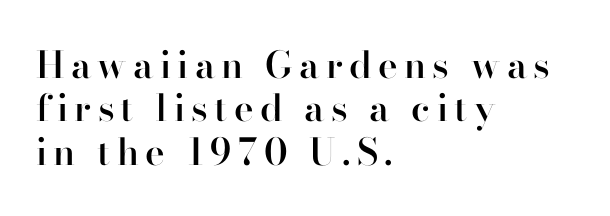
Bold? Not quite — semibold, heavier than regular but stopping short. The letters stand upright; this is a roman face. This is serif lettering, the kind often seen in printed books. Horizontally, the lines are justified to the leading edge only.
